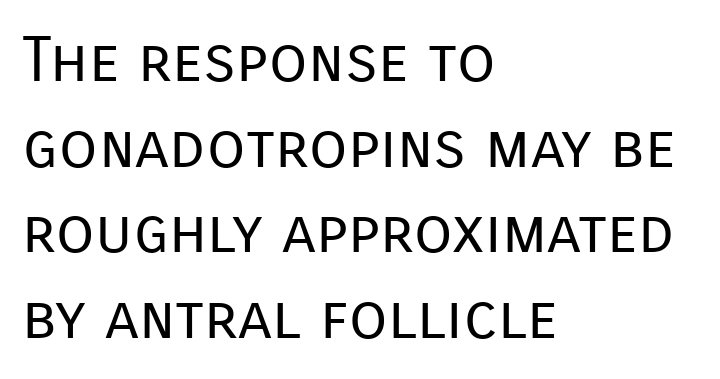
This is roman type, the default non-slanted kind. Notice how descenders clear the ascenders below comfortably — that's standard leading. Each word holds together tightly as a unit, with standard inter-letter gaps. Note: no serifs on the glyphs. Is the stroke heavy? The answer is a plain regular-or-lighter.
